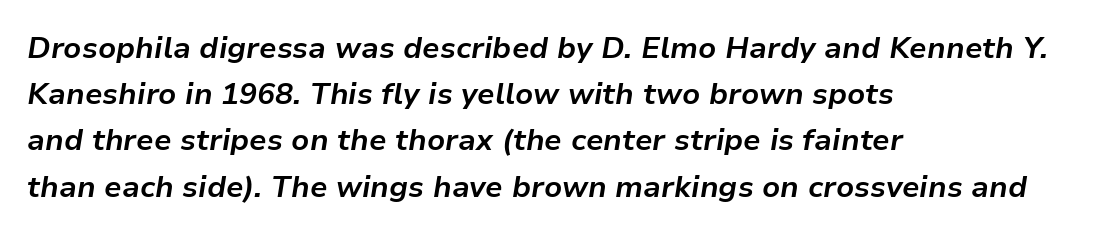
Q: Is the text bold? A: Yes.
Q: Is the text italic (slanted)? A: Yes, it leans right by about 9 degrees.
Q: Is the text underlined? A: No.
Q: How is the paragraph aligned? A: Left-aligned.
Q: Is the spacing between letters normal or unusually wide? A: Normal.
Q: Is the spacing between lines tight, normal or loose? A: Normal.
Q: Width (condensed, normal, or wide)? A: Normal.
Q: Stroke contrast? A: Low.
Q: x-height? A: Medium.
Q: Monospaced? A: No.
